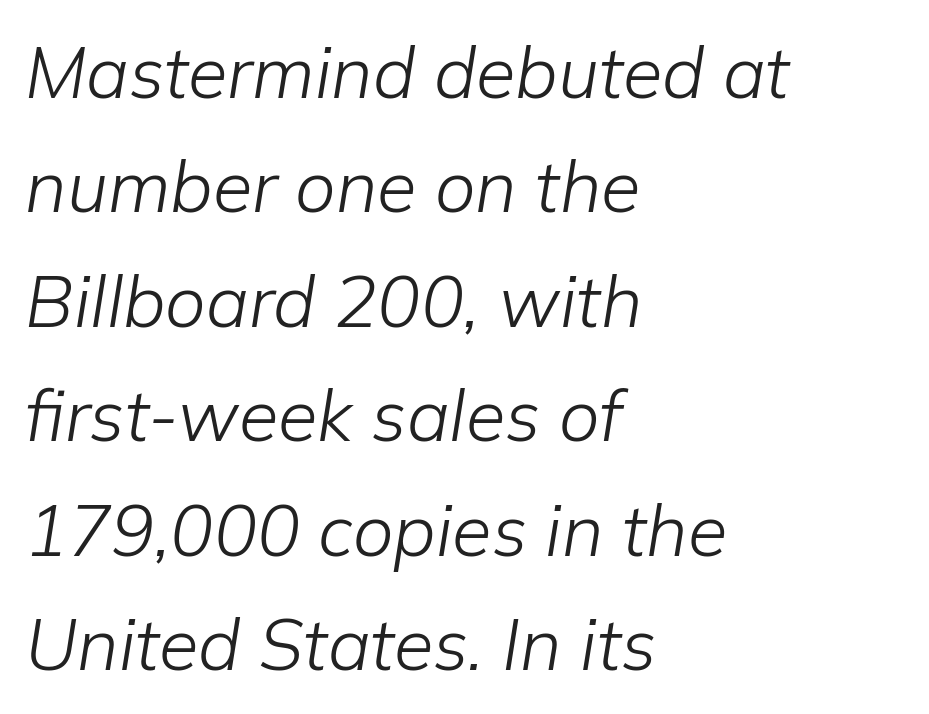
Q: Is the text bold? A: No.
Q: Is the text italic (slanted)? A: Yes, it leans right by about 9 degrees.
Q: Is the text underlined? A: No.
Q: How is the paragraph aligned? A: Left-aligned.
Q: Is the spacing between letters normal or unusually wide? A: Normal.
Q: Is the spacing between lines tight, normal or loose? A: Normal.
Q: Width (condensed, normal, or wide)? A: Normal.
Q: Stroke contrast? A: Low.
Q: x-height? A: Medium.
Q: Monospaced? A: No.
